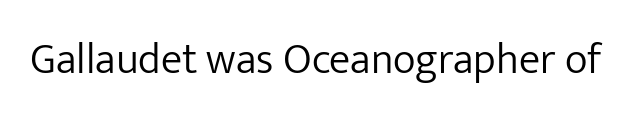
The image shows 43 px light sans-serif type, upright; set normal letter spacing, not underlined; low stroke contrast and a medium x-height.
